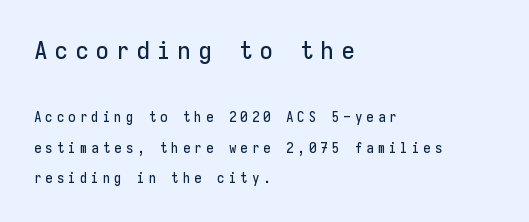
{"italic": "no", "underline": "no", "align": "left", "line_spacing": "loose", "line_spacing_ratio": 2.17, "letter_spacing": "wide", "letter_spacing_em": 0.27, "larger_block": "first", "size_ratio": 1.79, "glyph_px": 25}
